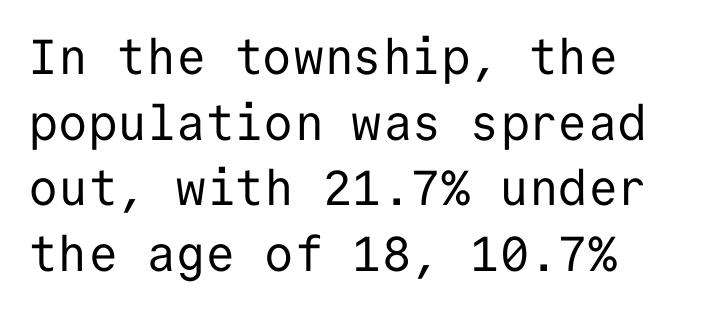
Unlike italic type, these characters show no tilt at all. Anything drawn beneath the words? Only blank space. Is this a fixed-width face? Yes — each glyph sits in an identical cell. The rendering uses a moderate line-height, typical for paragraphs. The passage shown is not bold in any degree.
